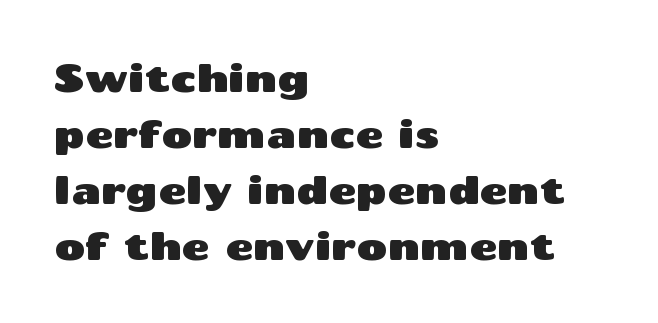
{"serif": "no", "italic": "no", "width": "wide", "stroke_contrast": "medium", "x_height": "medium", "monospaced": "no", "underline": "no", "align": "left", "line_spacing": "normal", "line_spacing_ratio": 1.47, "letter_spacing": "normal", "letter_spacing_em": 0.0, "glyph_px": 38}
